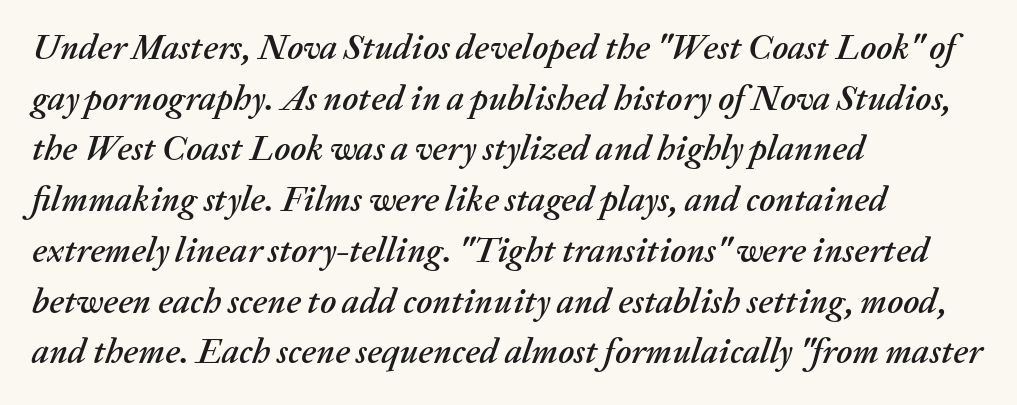
The image shows 35 px text type, italic (leaning right); set left-aligned, normal line spacing (1.45x), normal letter spacing, not underlined; medium stroke contrast and a medium x-height.
